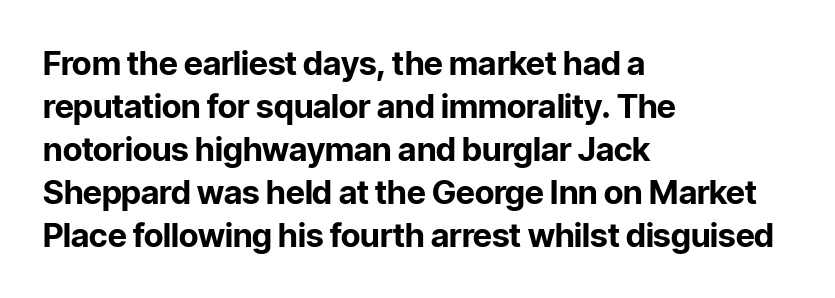
The image shows 33 px bold sans-serif type, upright; set left-aligned, normal line spacing (1.3x), normal letter spacing, not underlined; low stroke contrast and a medium x-height.
